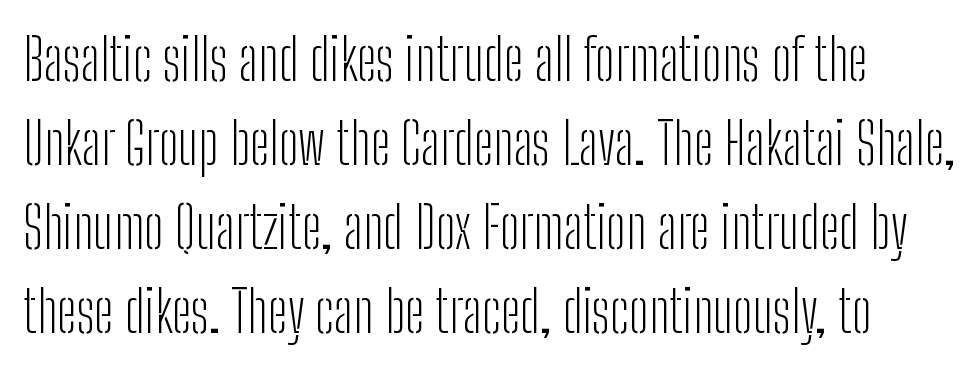
The image shows 58 px light, condensed sans-serif type, upright; set normal line spacing (1.45x), normal letter spacing, not underlined; low stroke contrast and a medium x-height.
